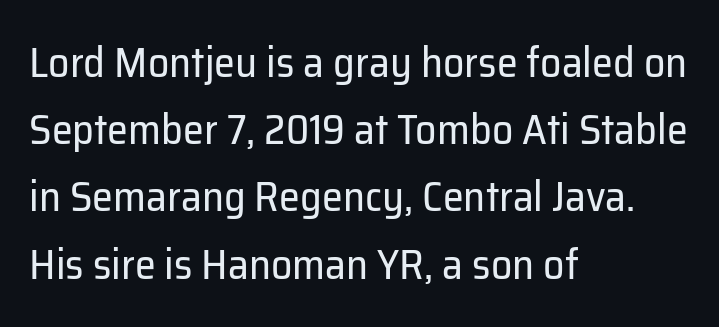
The letters carry no serifs — their stems end cleanly without finishing strokes. How would I describe the line gaps? Plain and ordinary. Quick note: not italic, upright. One-word summary of the alignment: left. On a weight scale, this lands at 450 or below.
